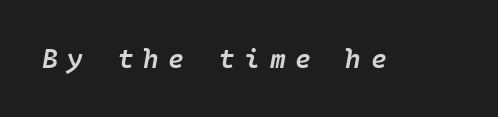
Q: Is the text bold? A: Semi-bold.
Q: Is the text italic (slanted)? A: Yes, it leans right by about 10 degrees.
Q: Is the text underlined? A: No.
Q: Is the spacing between letters normal or unusually wide? A: Unusually wide.
